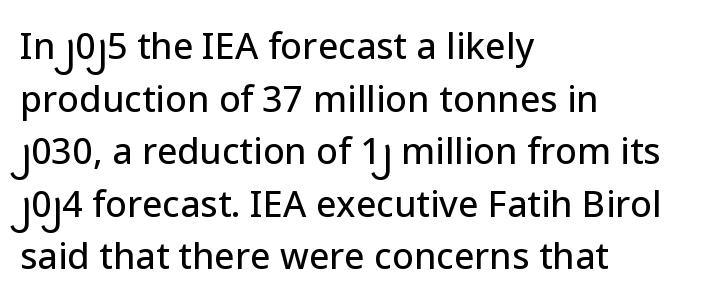
The image shows 36 px sans-serif type, upright; set left-aligned, normal line spacing (1.46x), normal letter spacing, not underlined; low stroke contrast and a medium x-height.
